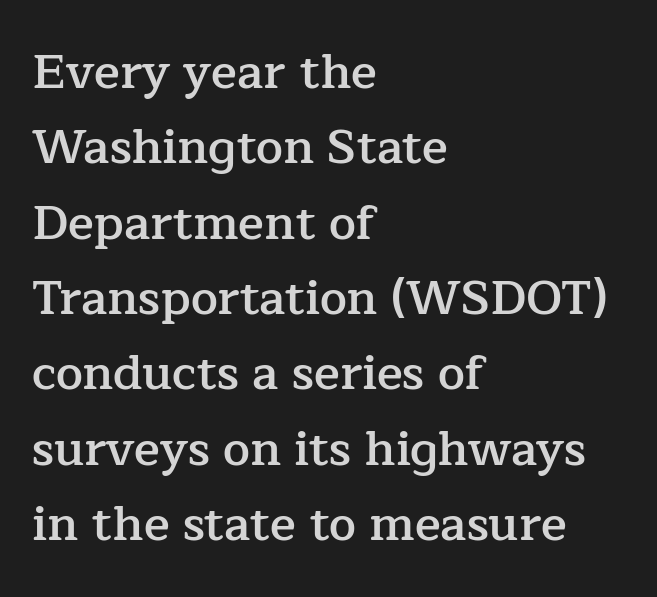
{"serif": "yes", "italic": "no", "bold": "semi", "weight": "semibold", "width": "normal", "stroke_contrast": "low", "x_height": "medium", "monospaced": "no", "underline": "no", "align": "left", "line_spacing": "normal", "line_spacing_ratio": 1.57, "letter_spacing": "normal", "letter_spacing_em": 0.0, "glyph_px": 48}
